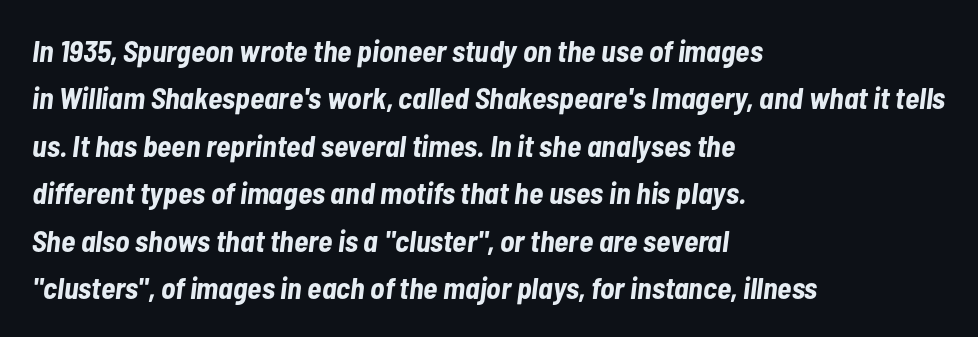
Q: Is the text bold? A: Yes.
Q: Is the text italic (slanted)? A: Yes, it leans right by about 7 degrees.
Q: Is the text underlined? A: No.
Q: How is the paragraph aligned? A: Left-aligned.
Q: Is the spacing between letters normal or unusually wide? A: Normal.
Q: Is the spacing between lines tight, normal or loose? A: Normal.
Q: Width (condensed, normal, or wide)? A: Condensed.
Q: Stroke contrast? A: Low.
Q: x-height? A: Medium.
Q: Monospaced? A: No.
